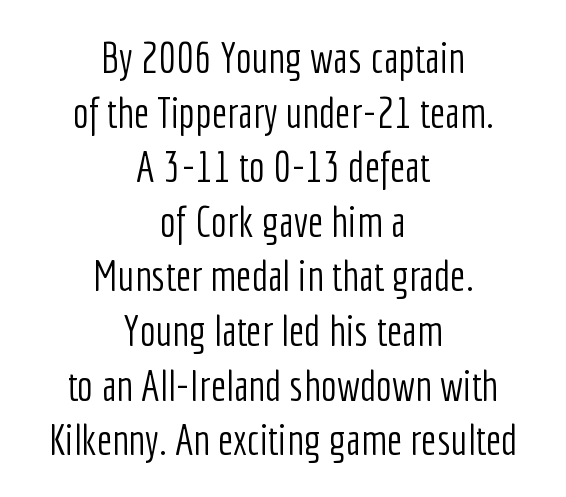
Honestly, there is no underline to notice here at all. This sample is center-justified, so both line endings float freely. Serif or sans? Sans — the stroke terminals are bare. The lettering stays uniformly vertical, giving the passage a roman look.
